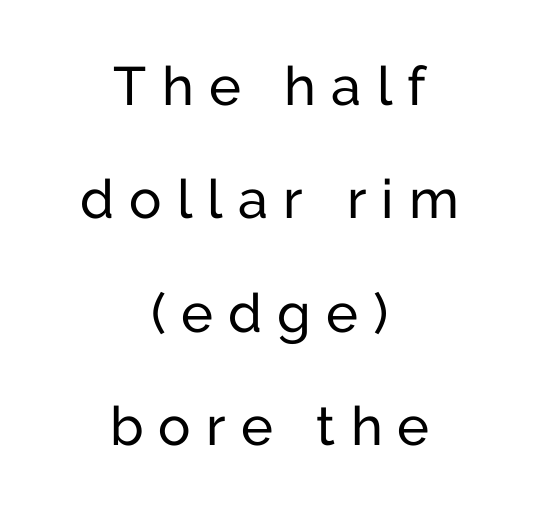
{"serif": "no", "italic": "no", "width": "normal", "stroke_contrast": "low", "x_height": "medium", "monospaced": "no", "underline": "no", "align": "center", "line_spacing": "loose", "line_spacing_ratio": 2.1, "letter_spacing": "wide", "letter_spacing_em": 0.28, "glyph_px": 54}
